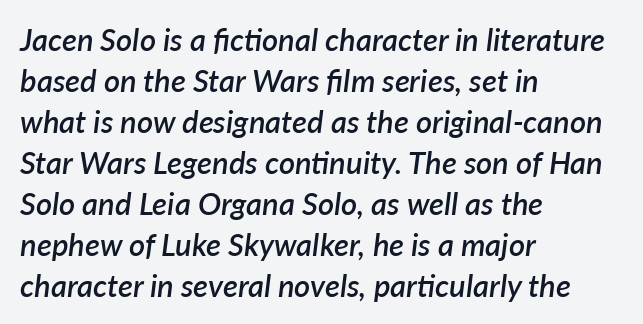
Posture: slanted. Each glyph is drawn with semibold strokes, heavier than normal yet not fully bold. Here the designer chose a conventional face with non-uniform glyph widths. Quick note: underline off. This block has exactly the height ordinary leading produces.
